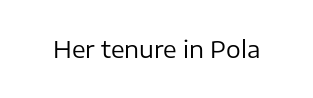
The image shows 23 px text type, upright; set normal letter spacing, not underlined.
